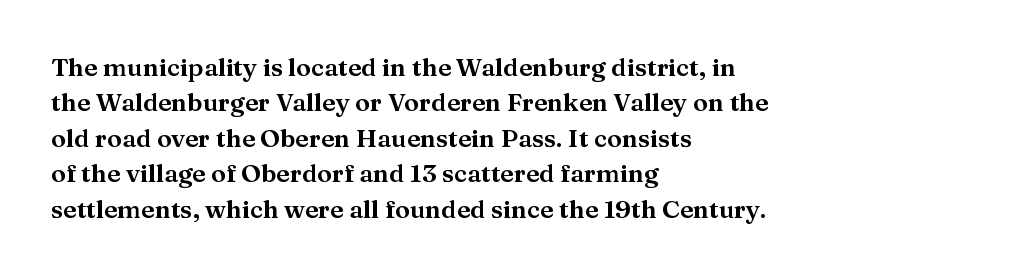
Q: Is the text italic (slanted)? A: No, it is upright.
Q: Is the text underlined? A: No.
Q: How is the paragraph aligned? A: Left-aligned.
Q: Is the spacing between letters normal or unusually wide? A: Normal.
Q: Is the spacing between lines tight, normal or loose? A: Normal.
